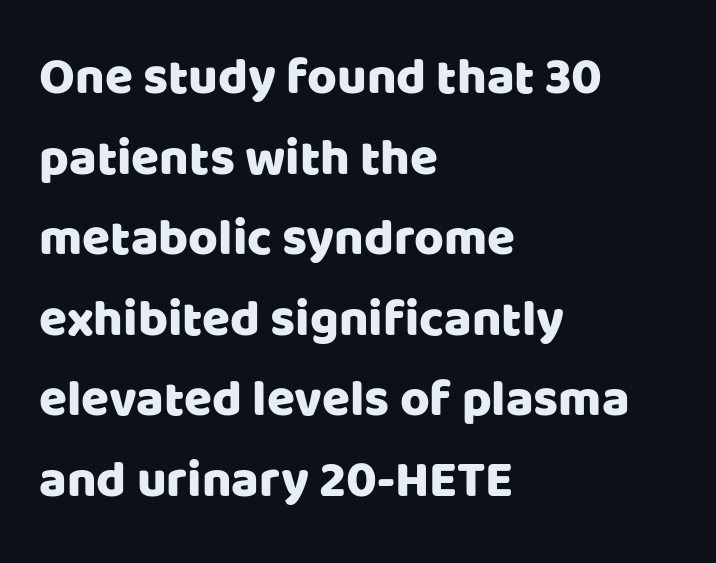
{"serif": "no", "italic": "no", "width": "normal", "stroke_contrast": "low", "x_height": "large", "monospaced": "no", "underline": "no", "align": "left", "line_spacing": "normal", "line_spacing_ratio": 1.58, "letter_spacing": "normal", "letter_spacing_em": 0.0, "glyph_px": 51}
